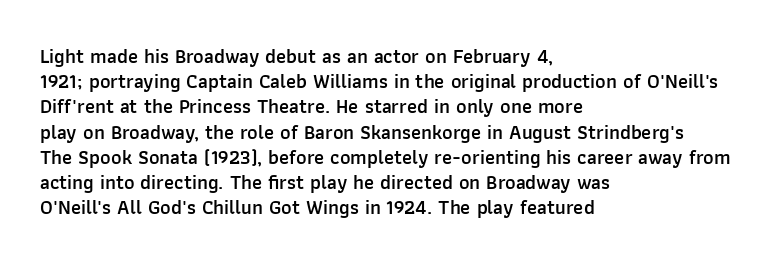
{"italic": "no", "bold": "semi", "underline": "no", "align": "left", "line_spacing": "normal", "line_spacing_ratio": 1.26, "letter_spacing": "normal", "letter_spacing_em": 0.0, "glyph_px": 20}
